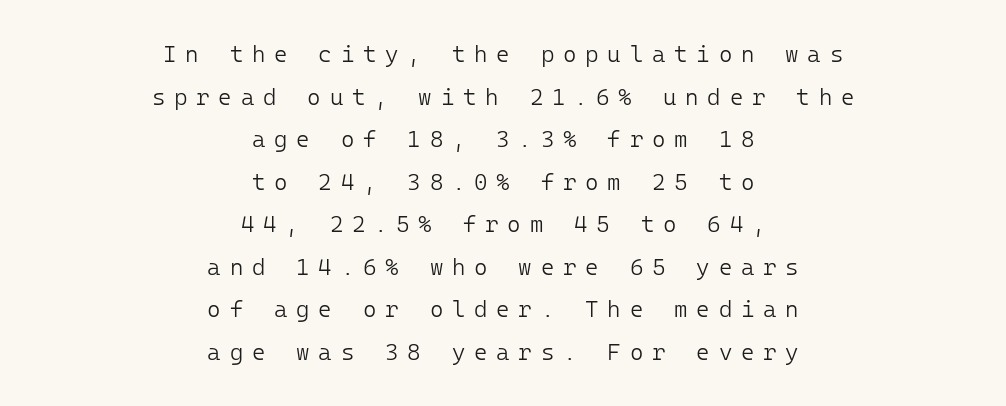
The gaps between neighbouring characters are conspicuously large. The baseline area is clear. Visually the block forms a symmetrical silhouette, jagged on both flanks. If you drew a line through each stem, it would be perfectly vertical.
